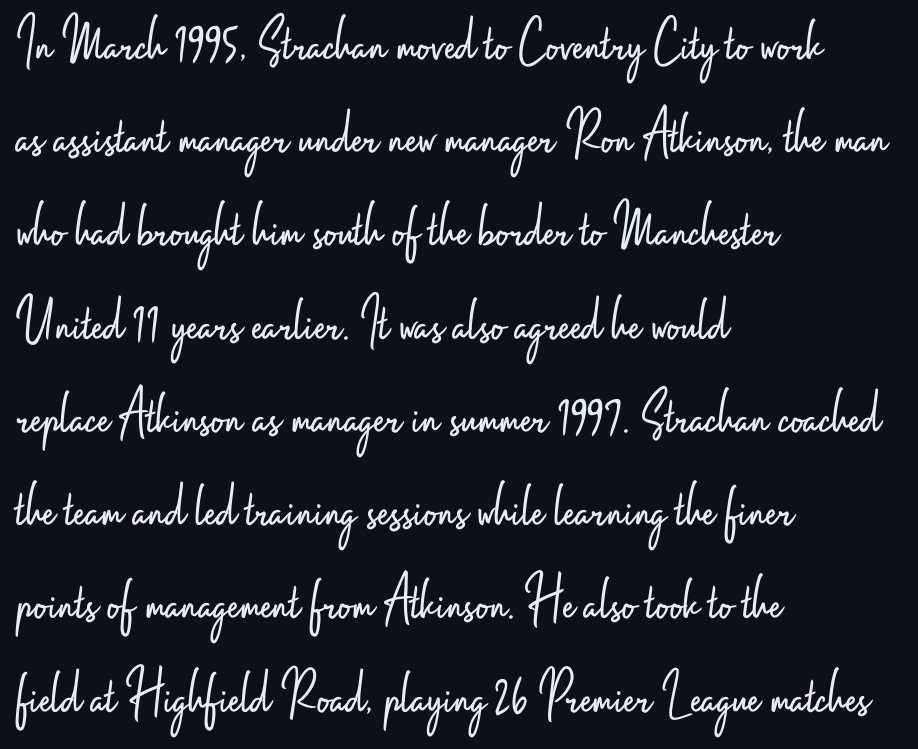
{"serif": "no", "bold": "no", "weight": "light", "width": "condensed", "stroke_contrast": "low", "x_height": "small", "monospaced": "no", "underline": "no", "align": "left", "line_spacing": "normal", "line_spacing_ratio": 1.48, "letter_spacing": "normal", "letter_spacing_em": 0.0, "glyph_px": 63}
